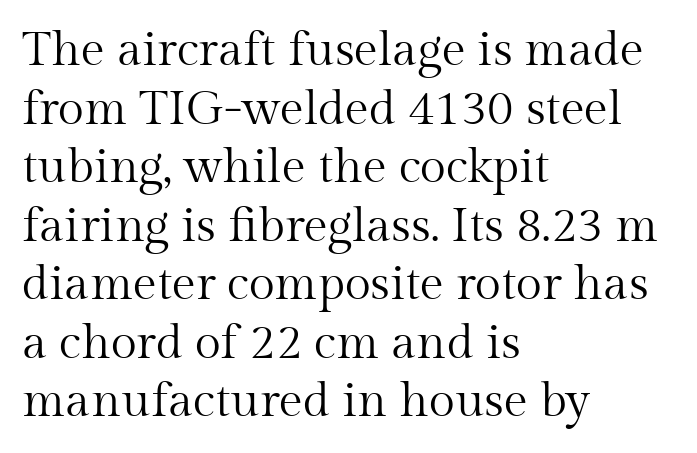
The gaps between neighbouring characters are ordinary and unremarkable. The lines are quadded left. Stems and bowls with no extra thickness — not bold. You could not count columns in this text — the font is proportionally spaced. The designer went with a serif here, giving each stem small feet. Quick note: not italic, upright.
